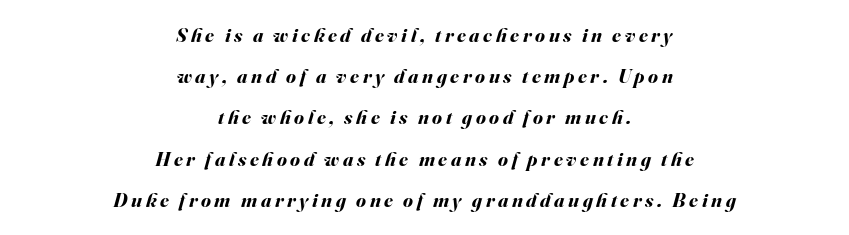
{"italic": "yes", "lean": "right", "slant_degrees": 16, "bold": "yes", "underline": "no", "align": "center", "line_spacing": "loose", "line_spacing_ratio": 2.06, "glyph_px": 20}
